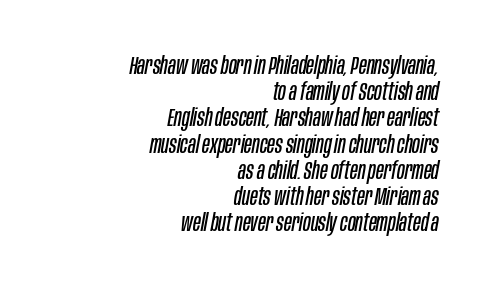
Is the type heavy? It reads as light-to-regular instead. No word sits above an underline. Students, observe: this is what under-led, compact text looks like. Observe the lean: these are italic letterforms.
